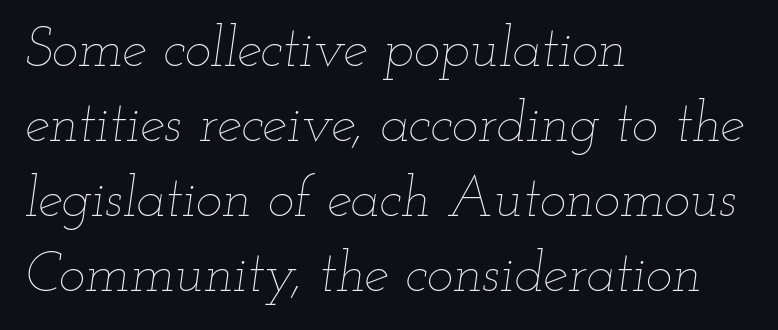
Q: Is the text bold? A: No.
Q: Is the text italic (slanted)? A: Yes, it leans right by about 12 degrees.
Q: Is the text underlined? A: No.
Q: How is the paragraph aligned? A: Left-aligned.
Q: Is the spacing between letters normal or unusually wide? A: Normal.
Q: Is the spacing between lines tight, normal or loose? A: Normal.
Q: Width (condensed, normal, or wide)? A: Wide.
Q: Stroke contrast? A: Low.
Q: x-height? A: Small.
Q: Monospaced? A: No.
